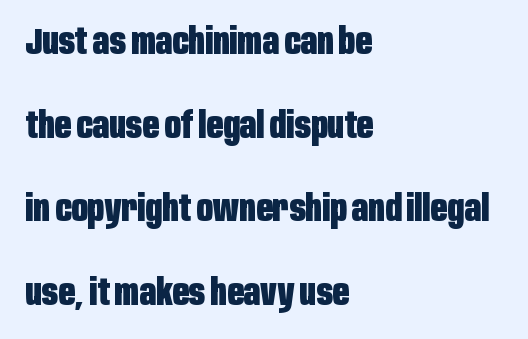
Q: Is the text bold? A: Yes.
Q: Is the text italic (slanted)? A: No, it is upright.
Q: Is the typeface a serif or a sans-serif typeface? A: Sans-serif.
Q: Is the text underlined? A: No.
Q: How is the paragraph aligned? A: Left-aligned.
Q: Is the spacing between letters normal or unusually wide? A: Normal.
Q: Is the spacing between lines tight, normal or loose? A: Loose.
Q: Width (condensed, normal, or wide)? A: Condensed.
Q: Stroke contrast? A: Low.
Q: x-height? A: Large.
Q: Monospaced? A: No.
